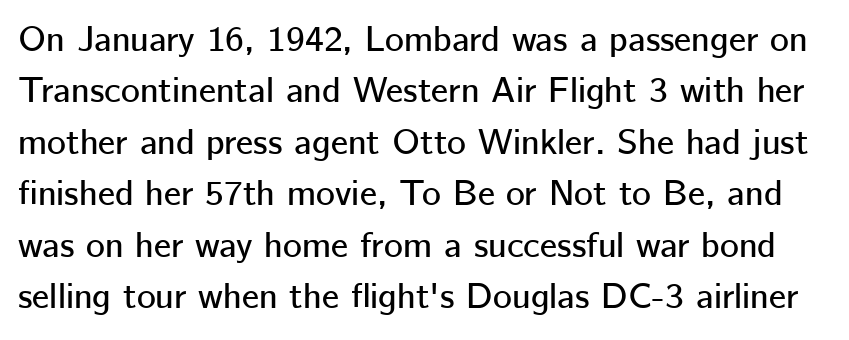
The image shows 36 px sans-serif type, upright; set normal line spacing (1.43x), normal letter spacing, not underlined; low stroke contrast and a medium x-height.
